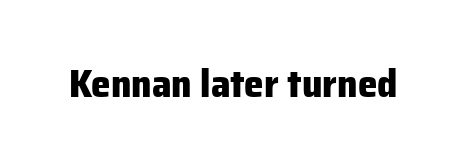
{"serif": "no", "italic": "no", "bold": "yes", "weight": "heavy", "width": "normal", "stroke_contrast": "low", "x_height": "medium", "monospaced": "no", "underline": "no", "letter_spacing": "normal", "letter_spacing_em": 0.0, "glyph_px": 39}
